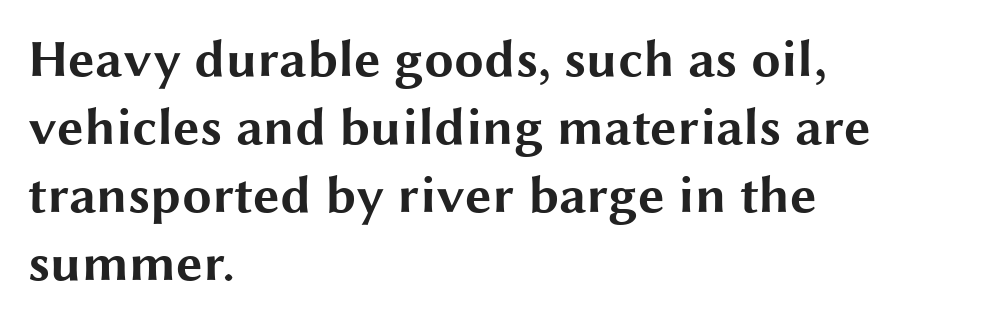
{"serif": "no", "italic": "no", "bold": "yes", "weight": "bold", "width": "wide", "stroke_contrast": "medium", "x_height": "medium", "monospaced": "no", "underline": "no", "align": "left", "line_spacing": "normal", "line_spacing_ratio": 1.28, "letter_spacing": "normal", "letter_spacing_em": 0.0, "glyph_px": 53}
